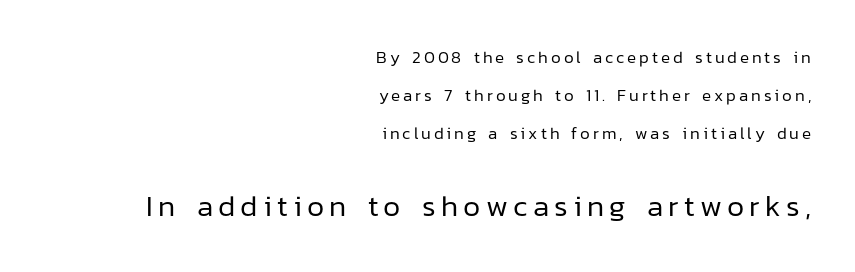
Q: Is the text bold? A: No.
Q: Is the text italic (slanted)? A: No, it is upright.
Q: Is the typeface a serif or a sans-serif typeface? A: Sans-serif.
Q: Is the text underlined? A: No.
Q: How is the paragraph aligned? A: Right-aligned.
Q: Is the spacing between lines tight, normal or loose? A: Loose.
Q: Which block of text is set in a larger size, the first (top) or the second (bottom)? A: The second (bottom) one.
Q: Width (condensed, normal, or wide)? A: Normal.
Q: Stroke contrast? A: Low.
Q: x-height? A: Medium.
Q: Monospaced? A: No.
